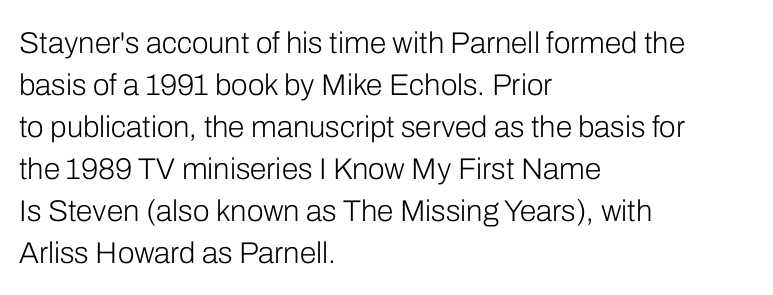
{"serif": "no", "italic": "no", "bold": "no", "weight": "light", "width": "normal", "stroke_contrast": "low", "x_height": "medium", "monospaced": "no", "underline": "no", "align": "left", "line_spacing": "normal", "line_spacing_ratio": 1.4, "letter_spacing": "normal", "letter_spacing_em": 0.0, "glyph_px": 30}
